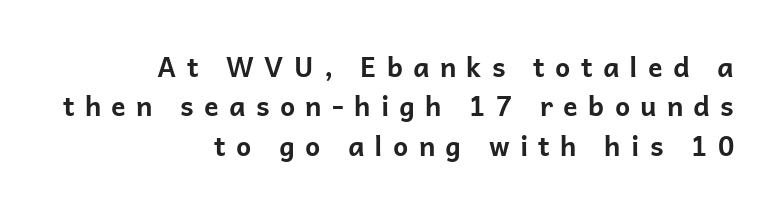
Q: Is the text bold? A: Yes.
Q: Is the text italic (slanted)? A: No, it is upright.
Q: Is the text underlined? A: No.
Q: How is the paragraph aligned? A: Right-aligned.
Q: Is the spacing between letters normal or unusually wide? A: Unusually wide.
Q: Is the spacing between lines tight, normal or loose? A: Normal.
